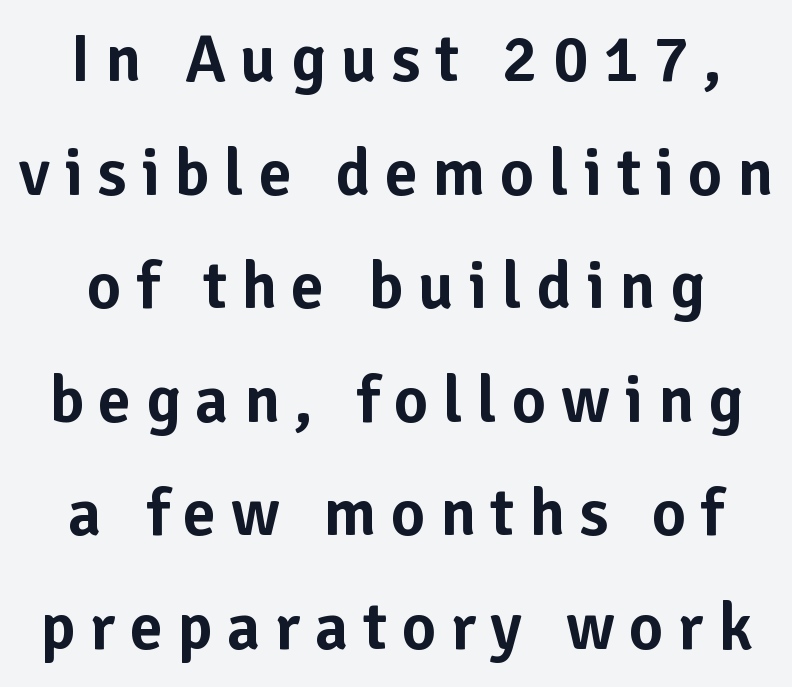
The image shows 66 px sans-serif type, upright; set line spacing 1.72x, unusually wide letter spacing (+0.22 em), not underlined; low stroke contrast and a medium x-height.
